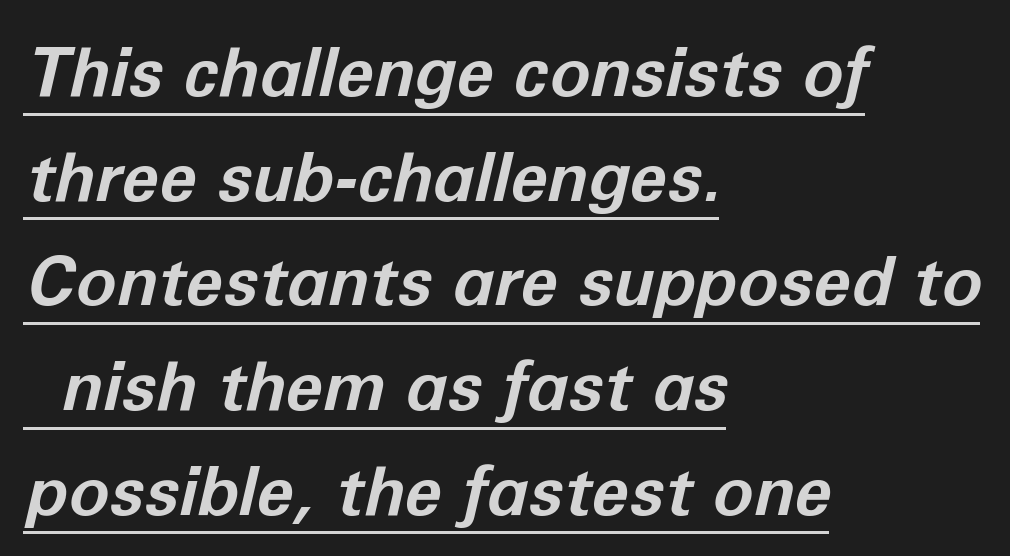
The rendered words wear a rule along their underside. Each letter keeps its own natural width here, so spacing adapts to shape. In terms of letterspacing, this is plain default setting. The rag falls on the right side of this text block. Is there much room between lines? A standard amount, neither cramped nor airy. Heavy-handed strokes throughout: this text is bold.
